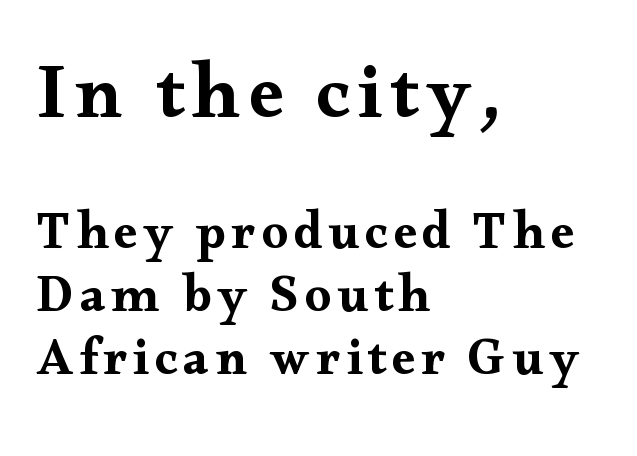
The image shows 78 px wide serif type, upright; set left-aligned, line spacing 1.22x, not underlined; the first (top) block is 1.5x larger; medium stroke contrast and a small x-height.
